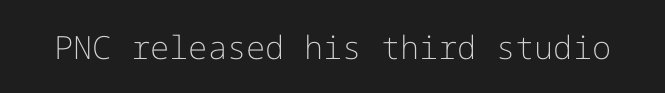
{"serif": "no", "italic": "no", "bold": "no", "weight": "light", "width": "normal", "stroke_contrast": "low", "x_height": "medium", "underline": "no", "letter_spacing": "normal", "letter_spacing_em": 0.0, "glyph_px": 32}
